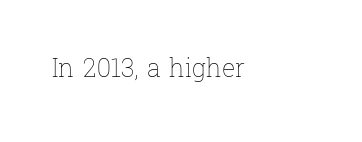
{"italic": "no", "bold": "no", "underline": "no", "align": "left", "letter_spacing": "normal", "letter_spacing_em": 0.0, "glyph_px": 25}
